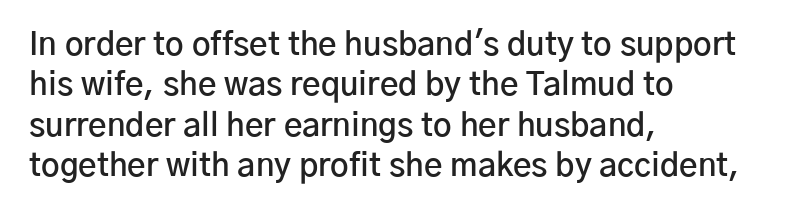
The image shows 32 px semibold sans-serif type, upright; set left-aligned, normal line spacing (1.26x), normal letter spacing, not underlined; low stroke contrast and a medium x-height.
